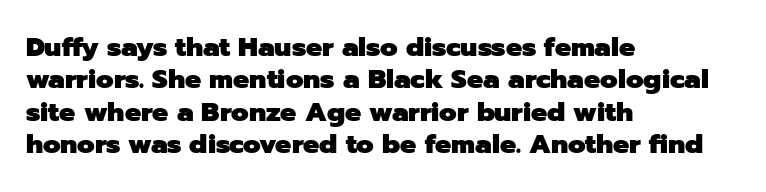
Q: Is the text bold? A: Yes.
Q: Is the text italic (slanted)? A: No, it is upright.
Q: Is the text underlined? A: No.
Q: How is the paragraph aligned? A: Left-aligned.
Q: Is the spacing between letters normal or unusually wide? A: Normal.
